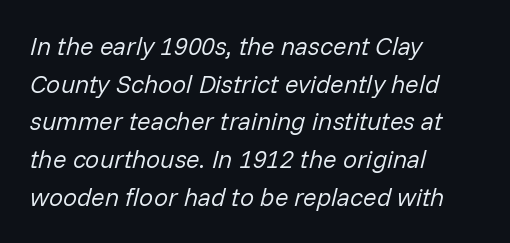
The image shows 25 px text type, italic (leaning right); set left-aligned, normal line spacing (1.51x), normal letter spacing, not underlined.
